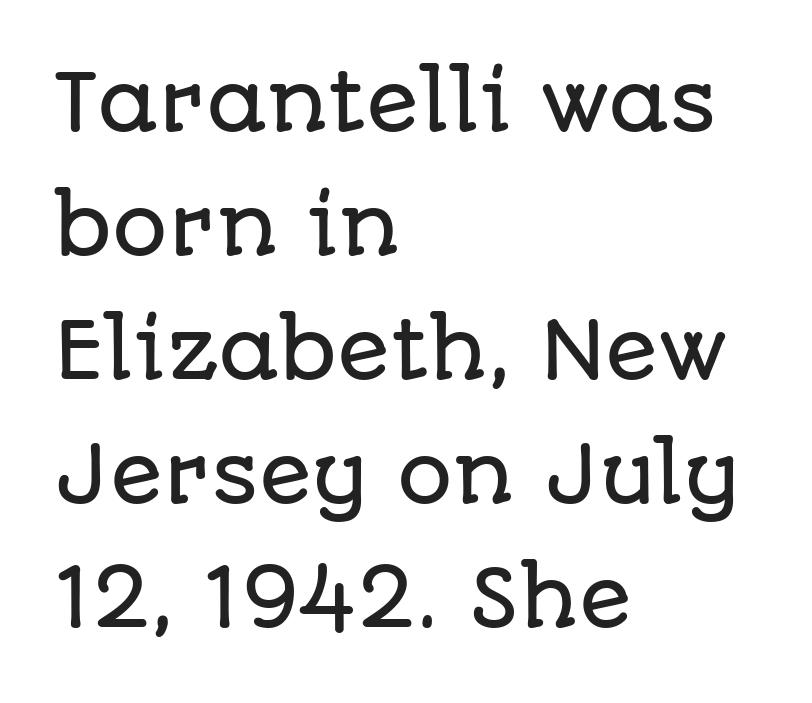
In terms of posture, this sample is upright. There is no visible air inserted between adjacent glyphs. A bare baseline throughout the passage. Look at the bottom of the vertical strokes: they stop flat, with no serifs.
